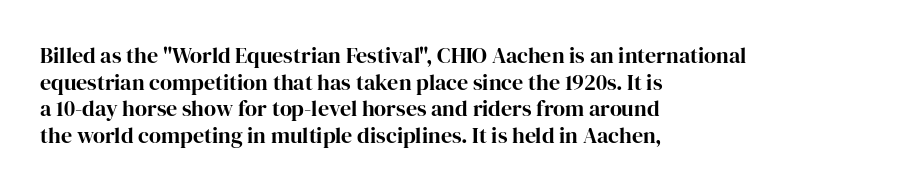
The image shows 22 px text type, upright; set left-aligned, line spacing 1.21x, normal letter spacing, not underlined.
